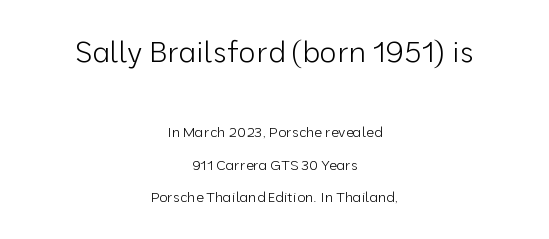
The image shows 29 px light sans-serif type, upright; set centered, loose line spacing (2.31x), normal letter spacing, not underlined; the first (top) block is 2.07x larger; low stroke contrast and a medium x-height.
